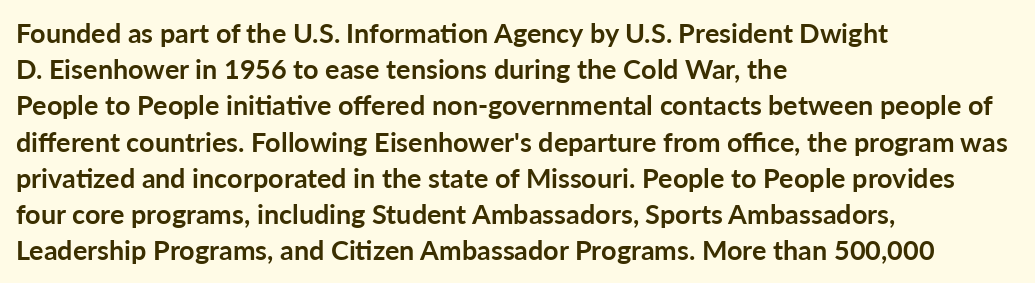
Does the weight exceed regular? Yes, all the way to bold. Inter-character spacing is left at the font's built-in metrics. If you drew a ruler down the left edge, every line would touch it. Only glyphs here, with clear space below each row. This sample keeps an unexceptional amount of space between lines.
